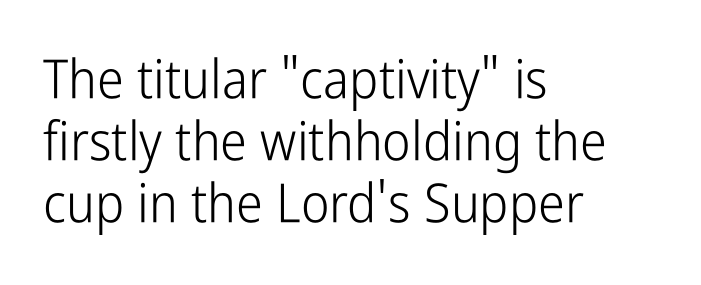
Q: Is the text bold? A: No.
Q: Is the text italic (slanted)? A: No, it is upright.
Q: Is the typeface a serif or a sans-serif typeface? A: Sans-serif.
Q: Is the text underlined? A: No.
Q: How is the paragraph aligned? A: Left-aligned.
Q: Is the spacing between letters normal or unusually wide? A: Normal.
Q: Is the spacing between lines tight, normal or loose? A: Tight.
Q: Width (condensed, normal, or wide)? A: Condensed.
Q: Stroke contrast? A: Low.
Q: x-height? A: Medium.
Q: Monospaced? A: No.
